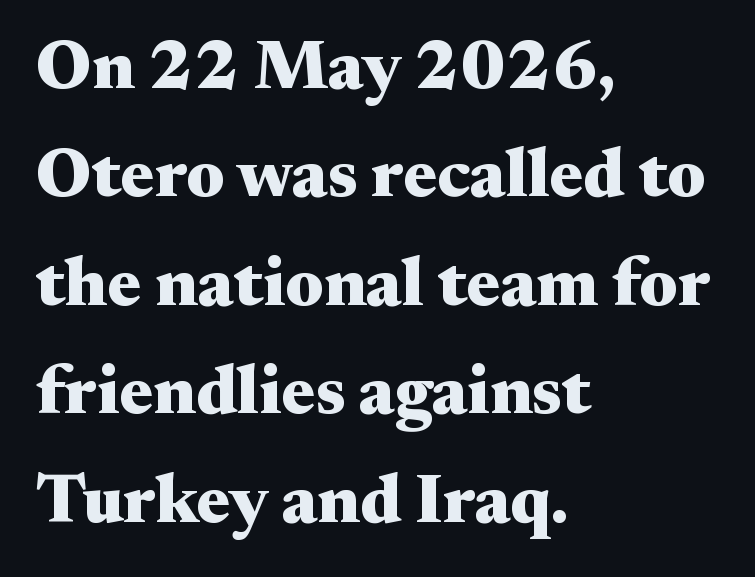
Yep, those are serifs on the letters. Just letters on the line, the space beneath them empty. This rendering uses left alignment, leaving the right contour irregular. The lettering stays uniformly vertical, giving the passage a roman look.
